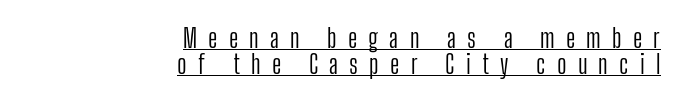
Is there any slant? The stems are plumb. The cut favours lightness, reaching ordinary text weight at its darkest. This is underlined copy, the kind a proofreader might mark for attention. What stands out about the letter spacing? Its width — letters are far apart. One glance says dense: line gaps are narrower than usual.
